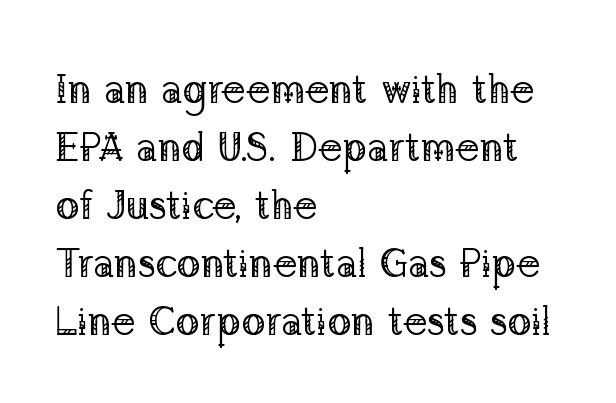
The weight tops out at a normal text grade. The letters stand straight up with perfectly vertical stems. The rendering anchors every line to the left-hand side. Words float on clear page, feet unadorned. Standard letterfit; no display-style spreading of the glyphs.
